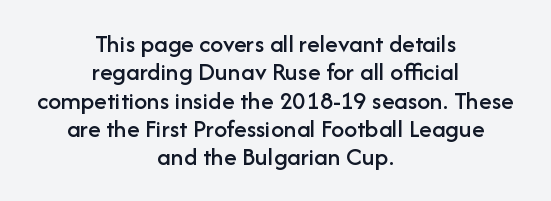
The image shows 26 px text type, upright; set centered, tight line spacing (1.09x), normal letter spacing, not underlined.
